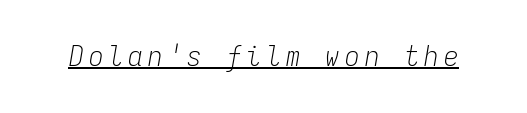
Q: Is the text bold? A: No.
Q: Is the text italic (slanted)? A: Yes, it leans right by about 9 degrees.
Q: Is the text underlined? A: Yes.
Q: Width (condensed, normal, or wide)? A: Condensed.
Q: Stroke contrast? A: Low.
Q: x-height? A: Medium.
Q: Monospaced? A: Yes.
